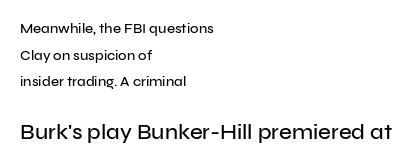
Q: Is the text italic (slanted)? A: No, it is upright.
Q: Is the text underlined? A: No.
Q: How is the paragraph aligned? A: Left-aligned.
Q: Is the spacing between letters normal or unusually wide? A: Normal.
Q: Is the spacing between lines tight, normal or loose? A: Loose.
Q: Which block of text is set in a larger size, the first (top) or the second (bottom)? A: The second (bottom) one.
